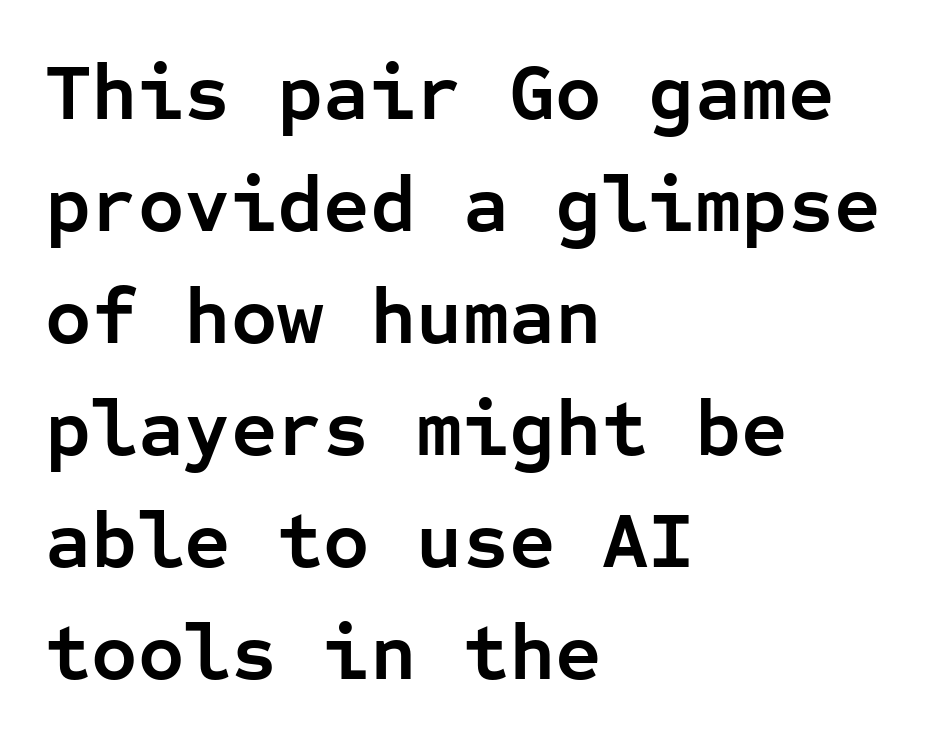
How are the letters spaced? Ordinarily, with no added tracking. You could count columns in this text — the font is strictly monospaced. If you drew a line through each stem, it would be perfectly vertical. Each row of text sits above clean, open space. Pretty heavy lettering here — definitely bold.
